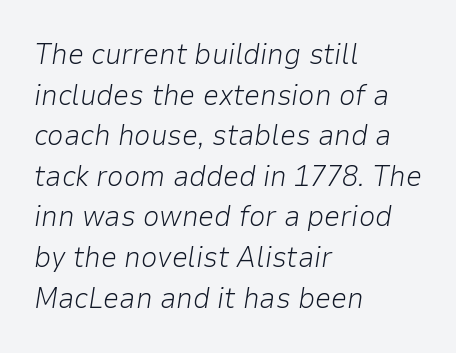
Q: Is the text bold? A: No.
Q: Is the text italic (slanted)? A: Yes, it leans right by about 9 degrees.
Q: Is the text underlined? A: No.
Q: How is the paragraph aligned? A: Left-aligned.
Q: Is the spacing between letters normal or unusually wide? A: Normal.
Q: Is the spacing between lines tight, normal or loose? A: Normal.
Q: Width (condensed, normal, or wide)? A: Normal.
Q: Stroke contrast? A: Low.
Q: x-height? A: Medium.
Q: Monospaced? A: No.
